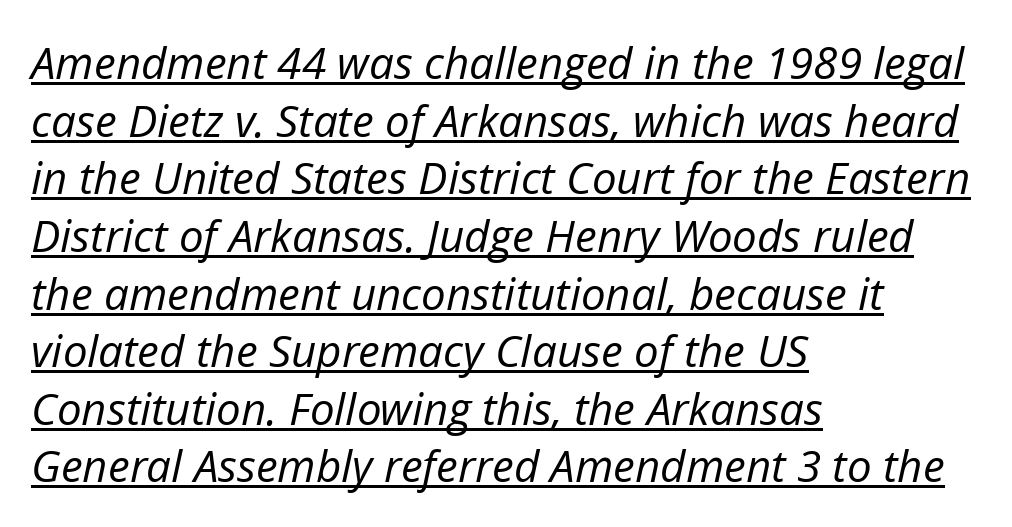
Q: Is the text bold? A: No.
Q: Is the text italic (slanted)? A: Yes, it leans right by about 12 degrees.
Q: Is the text underlined? A: Yes.
Q: How is the paragraph aligned? A: Left-aligned.
Q: Is the spacing between letters normal or unusually wide? A: Normal.
Q: Is the spacing between lines tight, normal or loose? A: Normal.
Q: Width (condensed, normal, or wide)? A: Normal.
Q: Stroke contrast? A: Low.
Q: x-height? A: Medium.
Q: Monospaced? A: No.
